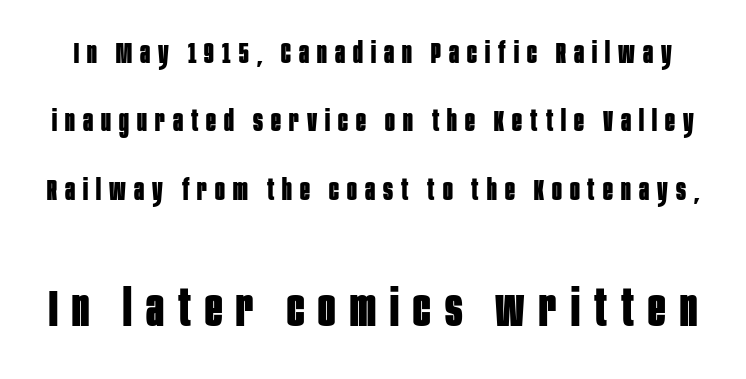
The area under the type is left untouched. The block sitting lower on the canvas is the one with enlarged characters. You could fit nearly another row in the gap between these rows. It's the straight-up-and-down kind of type.
